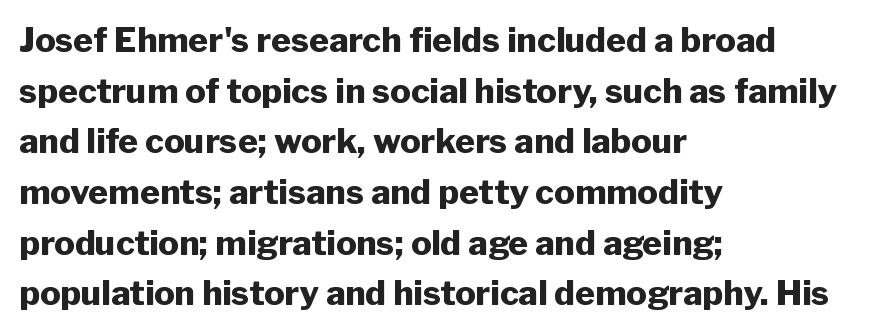
Here the designer chose a conventional face with non-uniform glyph widths. The type is set solid horizontally, with unmodified tracking. The area under the type is left untouched. Every row of glyphs begins at an identical x-position on the left. Students, observe: this is what conventionally led text looks like. Set as a true bold cut, around the 700 mark.
